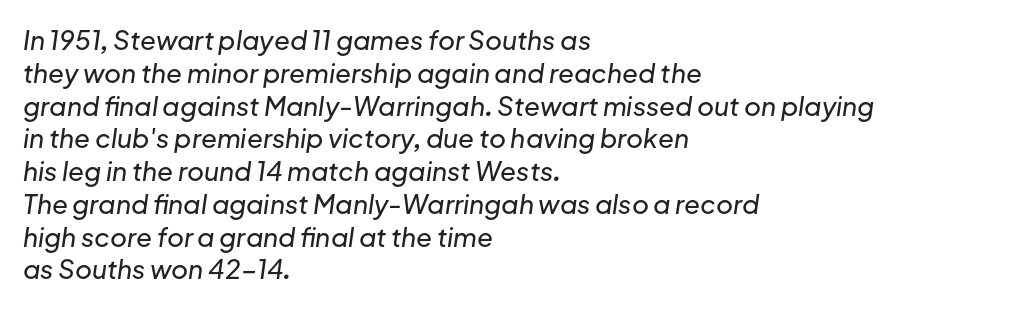
Q: Is the text italic (slanted)? A: Yes, it leans right by about 8 degrees.
Q: Is the text underlined? A: No.
Q: How is the paragraph aligned? A: Left-aligned.
Q: Is the spacing between letters normal or unusually wide? A: Normal.
Q: Is the spacing between lines tight, normal or loose? A: Normal.
